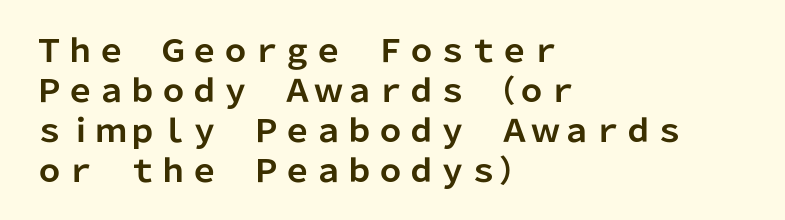
On the weight axis this lands at bold, roughly 700. What's the leading like? Ordinary, nothing unusual. Nope, no serifs anywhere on these letters. Casual observation: everything's shoved over to the left. Note the varied advance widths — an 'i' is clearly narrower than an 'm'. Clear beneath every line of the passage.
